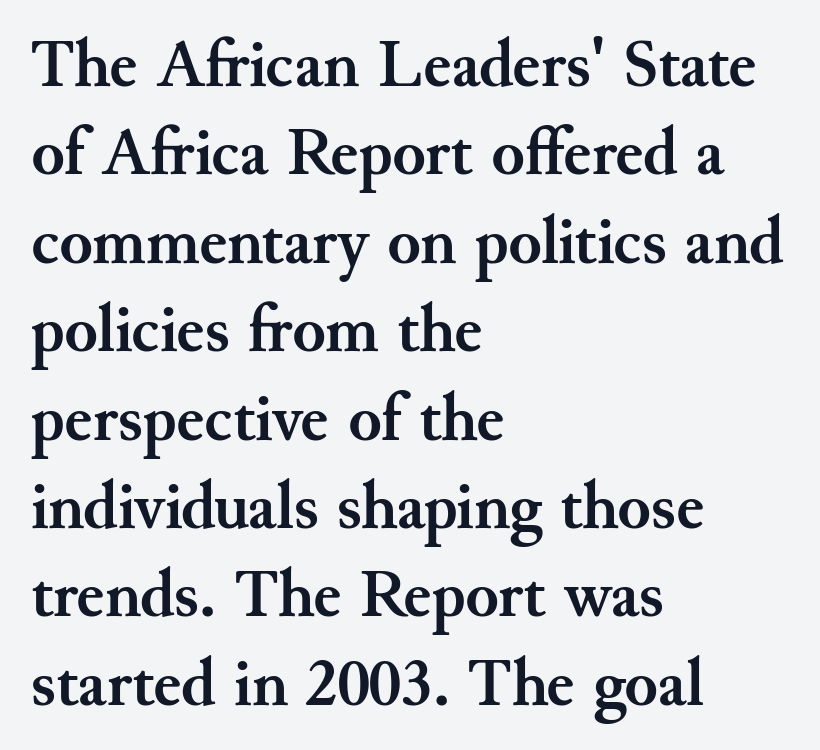
The image shows 68 px semibold serif type, upright; set left-aligned, normal line spacing (1.3x), normal letter spacing, not underlined; medium stroke contrast and a small x-height.
